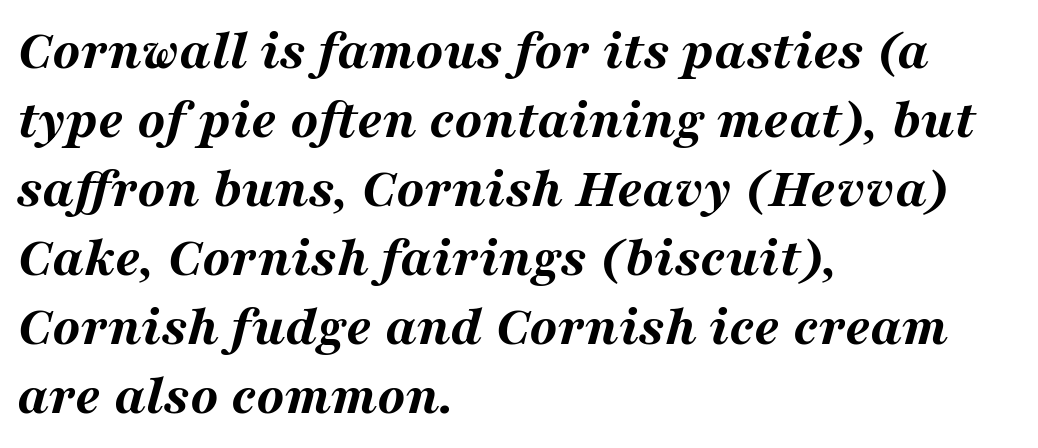
Q: Is the text bold? A: Yes.
Q: Is the text italic (slanted)? A: Yes, it leans right by about 16 degrees.
Q: Is the text underlined? A: No.
Q: How is the paragraph aligned? A: Left-aligned.
Q: Is the spacing between letters normal or unusually wide? A: Normal.
Q: Width (condensed, normal, or wide)? A: Wide.
Q: Stroke contrast? A: Medium.
Q: x-height? A: Medium.
Q: Monospaced? A: No.
